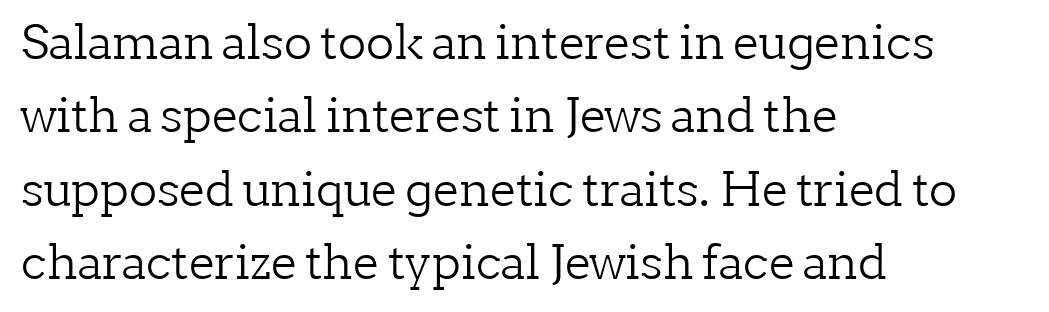
Character widths vary here, with narrow letters taking less room than wide ones. Bare-footed words on every line. The passage shown has conventional tracking throughout. The letters stand straight up with perfectly vertical stems.
